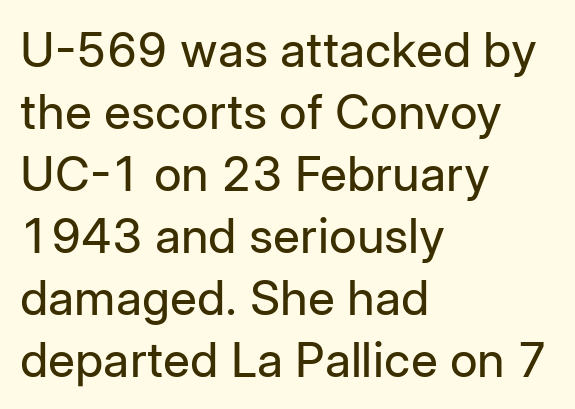
Posture: upright roman. These lines are rendered in a variable-pitch font. The passage shown has conventional tracking throughout. The typeface has the unassuming heft of standard copy or less. Which margin do the lines hug? The left one — the right edge is uneven.
